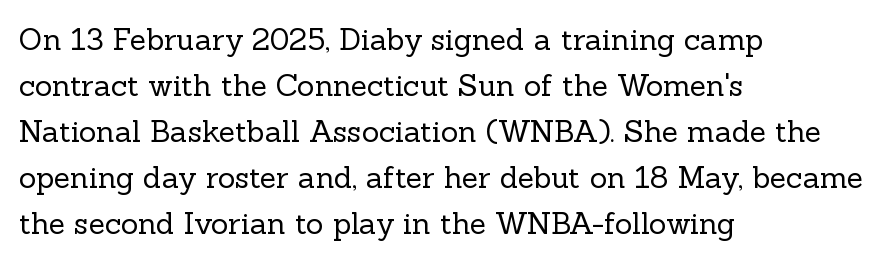
These lines are rendered in a variable-pitch font. Casual observation: everything's shoved over to the left. This is the regular roman posture of the typeface. The typesetting does not lean heavy: it is not bold.
